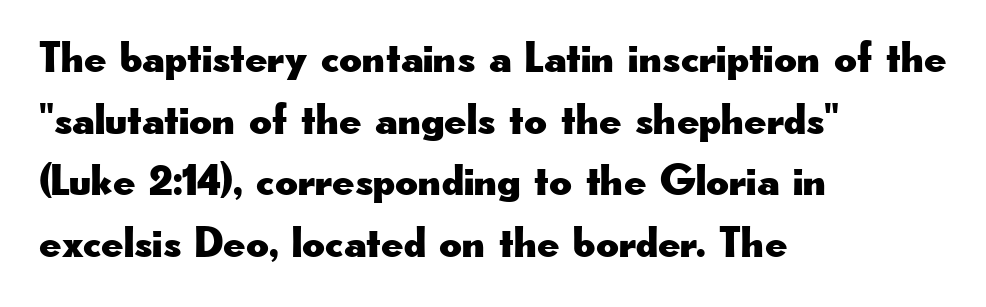
Quick note: not italic, upright. Words float on clear page, feet unadorned. Vertical spacing — default. The passage shown is typeset with a sans-serif family. All the whitespace from short lines collects on the right.
